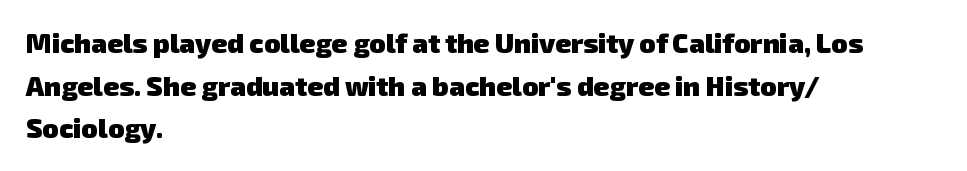
{"bold": "yes", "underline": "no", "align": "left", "line_spacing": "normal", "line_spacing_ratio": 1.58, "letter_spacing": "normal", "letter_spacing_em": 0.0, "glyph_px": 27}
